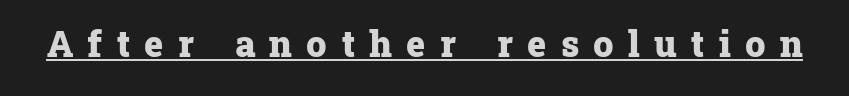
{"serif": "yes", "italic": "no", "bold": "yes", "weight": "heavy", "width": "normal", "stroke_contrast": "low", "x_height": "medium", "monospaced": "no", "underline": "yes", "letter_spacing": "wide", "letter_spacing_em": 0.4, "glyph_px": 36}
